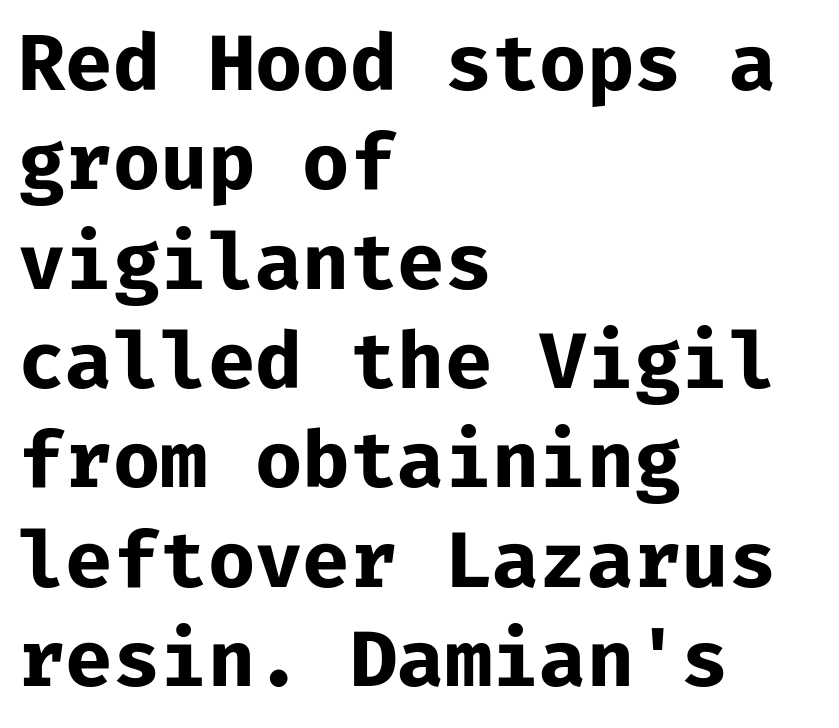
A roman cut, with each character standing at attention. The typeface chosen for these lines omits serifs. You could call the tracking neutral — neither tight nor loose. Compared with a centered layout, this one pins lines to the left instead. In terms of weight, the rendering is a true, heavy bold. Every character here occupies the same horizontal width, giving the sample a typewriter-like rhythm.
